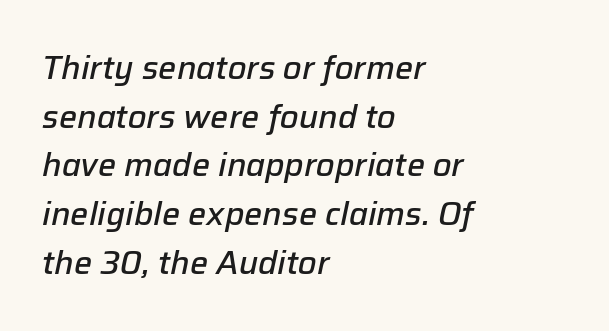
Here the designer chose a conventional face with non-uniform glyph widths. Students, observe: this is what conventionally led text looks like. Emphasis by weight is partial: semibold. Short and long lines alike share a common starting point at left. Quick note: italic.
